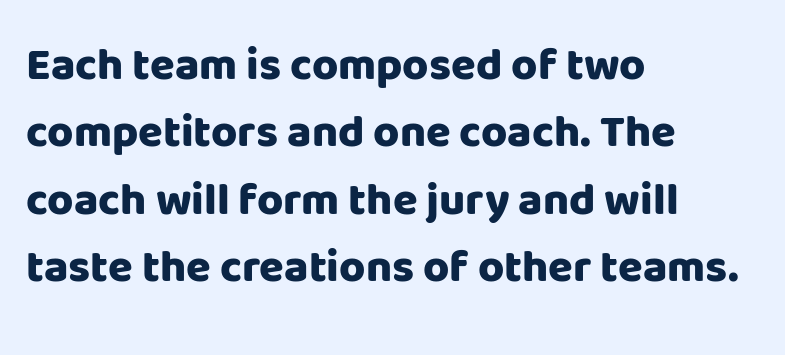
Q: Is the text bold? A: Yes.
Q: Is the text italic (slanted)? A: No, it is upright.
Q: Is the typeface a serif or a sans-serif typeface? A: Sans-serif.
Q: Is the text underlined? A: No.
Q: How is the paragraph aligned? A: Left-aligned.
Q: Is the spacing between letters normal or unusually wide? A: Normal.
Q: Is the spacing between lines tight, normal or loose? A: Normal.
Q: Width (condensed, normal, or wide)? A: Normal.
Q: Stroke contrast? A: Low.
Q: x-height? A: Large.
Q: Monospaced? A: No.
